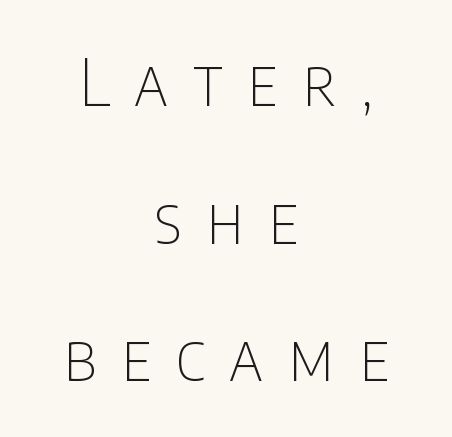
The image shows 64 px thin, condensed sans-serif type, upright; set centered, loose line spacing (2.15x), unusually wide letter spacing (+0.39 em), not underlined; low stroke contrast and a large x-height.
